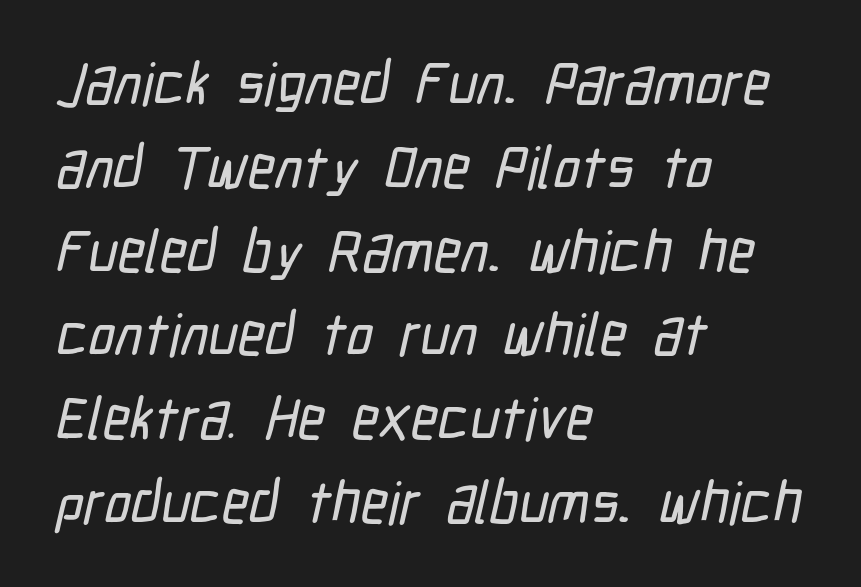
The image shows 59 px condensed sans-serif type; set left-aligned, normal line spacing (1.42x), normal letter spacing, not underlined; low stroke contrast and a medium x-height.
